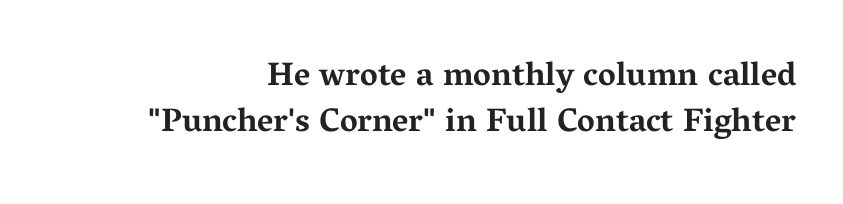
{"serif": "yes", "italic": "no", "bold": "yes", "weight": "bold", "width": "wide", "stroke_contrast": "medium", "x_height": "medium", "monospaced": "no", "underline": "no", "line_spacing": "normal", "line_spacing_ratio": 1.4, "letter_spacing": "normal", "letter_spacing_em": 0.0, "glyph_px": 33}
